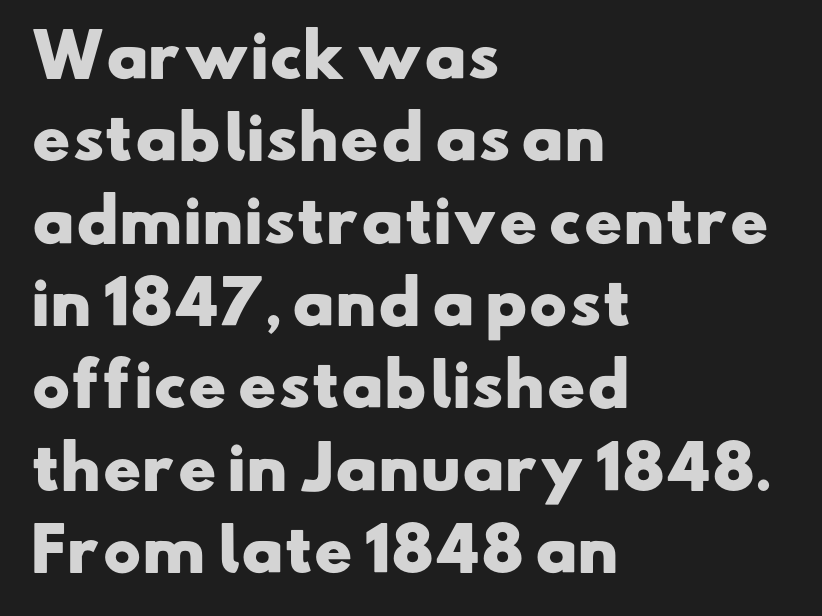
Here the designer chose a conventional face with non-uniform glyph widths. A bare baseline throughout the passage. In terms of letterspacing, this is plain default setting. Evenly set lines give the paragraph a standard silhouette.
